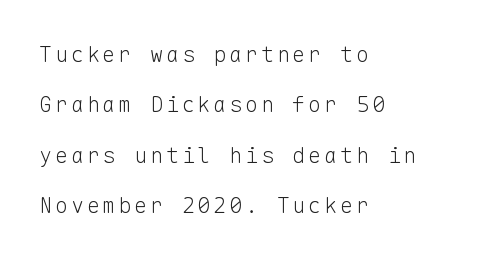
Q: Is the text bold? A: No.
Q: Is the text italic (slanted)? A: No, it is upright.
Q: Is the text underlined? A: No.
Q: How is the paragraph aligned? A: Left-aligned.
Q: Is the spacing between lines tight, normal or loose? A: Loose.
